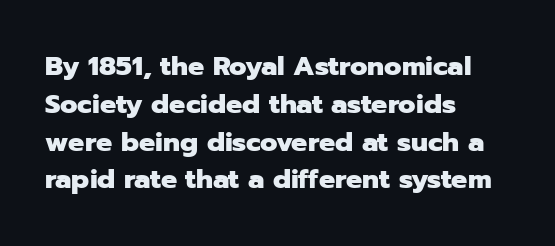
Q: Is the text bold? A: Yes.
Q: Is the text italic (slanted)? A: No, it is upright.
Q: Is the text underlined? A: No.
Q: How is the paragraph aligned? A: Left-aligned.
Q: Is the spacing between letters normal or unusually wide? A: Normal.
Q: Is the spacing between lines tight, normal or loose? A: Normal.
